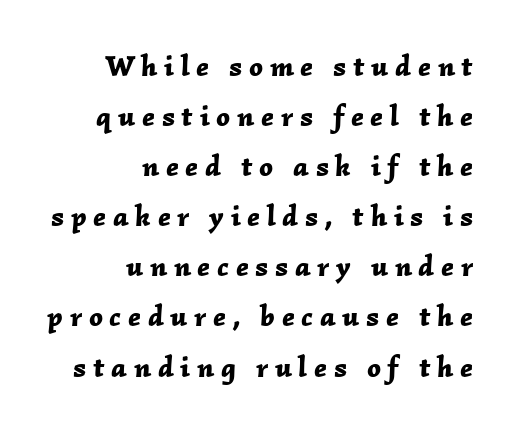
Clear beneath every line of the passage. The passage shown is typed in a proportional face where columns would drift. This rendering widens character spacing well past its baseline value. Horizontal alignment here is rightward, an uncommon choice for prose. This sample uses an oblique cut, with every glyph tilted off the vertical. Heavy-handed strokes throughout: this text is bold.
